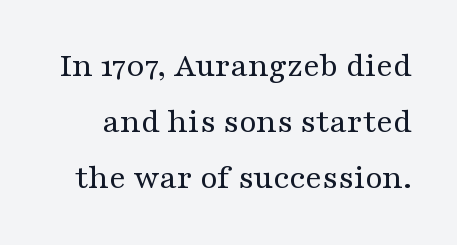
{"serif": "yes", "italic": "no", "bold": "no", "weight": "regular", "width": "wide", "stroke_contrast": "medium", "x_height": "medium", "monospaced": "no", "underline": "no", "line_spacing": "normal", "line_spacing_ratio": 1.6, "letter_spacing": "normal", "letter_spacing_em": 0.0, "glyph_px": 35}
